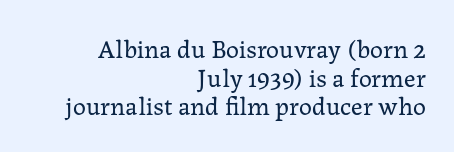
{"italic": "no", "bold": "no", "underline": "no", "align": "right", "line_spacing": "tight", "line_spacing_ratio": 1.1, "letter_spacing": "normal", "letter_spacing_em": 0.0, "glyph_px": 26}
